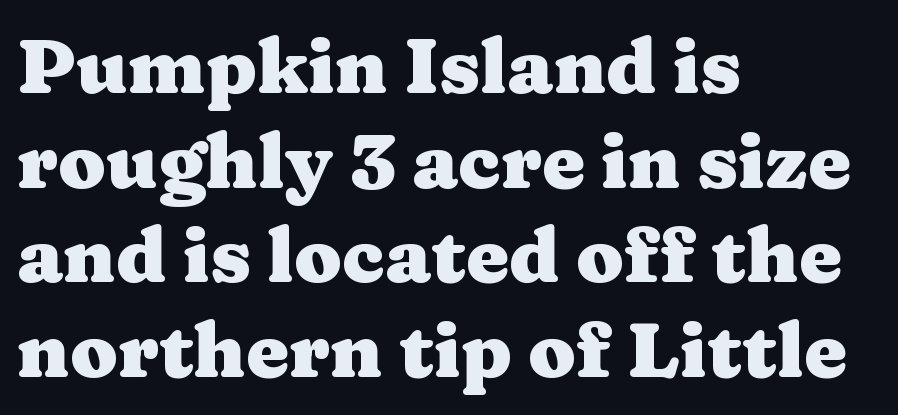
Q: Is the text bold? A: Yes.
Q: Is the text italic (slanted)? A: No, it is upright.
Q: Is the typeface a serif or a sans-serif typeface? A: Serif.
Q: Is the text underlined? A: No.
Q: How is the paragraph aligned? A: Left-aligned.
Q: Is the spacing between letters normal or unusually wide? A: Normal.
Q: Width (condensed, normal, or wide)? A: Wide.
Q: Stroke contrast? A: Medium.
Q: x-height? A: Medium.
Q: Monospaced? A: No.
